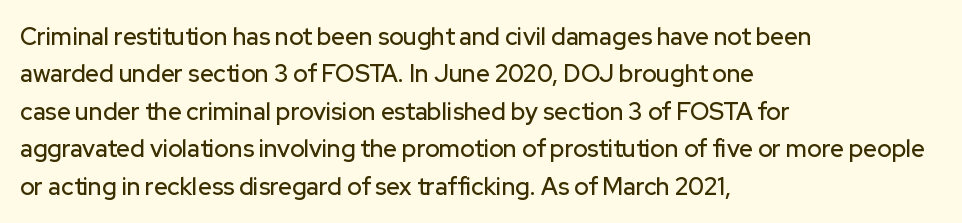
Quick note: interline space is typical. Ordinary non-slanted type is in use. The glyphs are unaccompanied by any horizontal stroke below them. The setting favours the left margin, as ordinary paragraphs usually do.
